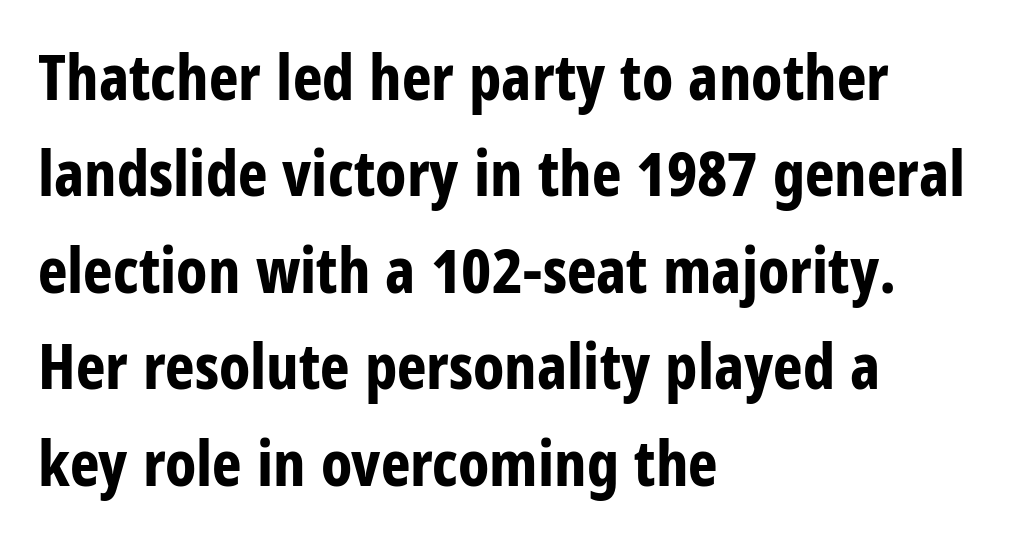
Q: Is the text bold? A: Yes.
Q: Is the text italic (slanted)? A: No, it is upright.
Q: Is the typeface a serif or a sans-serif typeface? A: Sans-serif.
Q: Is the text underlined? A: No.
Q: How is the paragraph aligned? A: Left-aligned.
Q: Is the spacing between letters normal or unusually wide? A: Normal.
Q: Is the spacing between lines tight, normal or loose? A: Normal.
Q: Width (condensed, normal, or wide)? A: Condensed.
Q: Stroke contrast? A: Low.
Q: x-height? A: Large.
Q: Monospaced? A: No.
